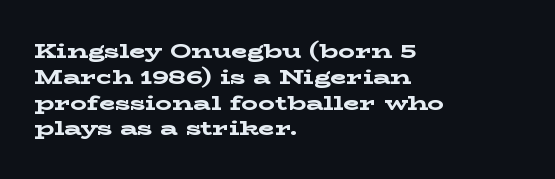
Q: Is the text bold? A: Yes.
Q: Is the text italic (slanted)? A: No, it is upright.
Q: Is the text underlined? A: No.
Q: How is the paragraph aligned? A: Left-aligned.
Q: Is the spacing between letters normal or unusually wide? A: Normal.
